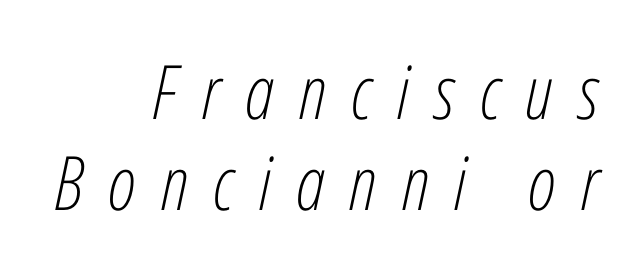
Q: Is the text bold? A: No.
Q: Is the text italic (slanted)? A: Yes, it leans right by about 12 degrees.
Q: Is the text underlined? A: No.
Q: How is the paragraph aligned? A: Right-aligned.
Q: Is the spacing between letters normal or unusually wide? A: Unusually wide.
Q: Width (condensed, normal, or wide)? A: Condensed.
Q: Stroke contrast? A: Low.
Q: x-height? A: Medium.
Q: Monospaced? A: No.
